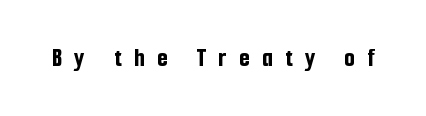
{"italic": "no", "bold": "yes", "underline": "no", "letter_spacing": "wide", "letter_spacing_em": 0.49, "glyph_px": 26}
